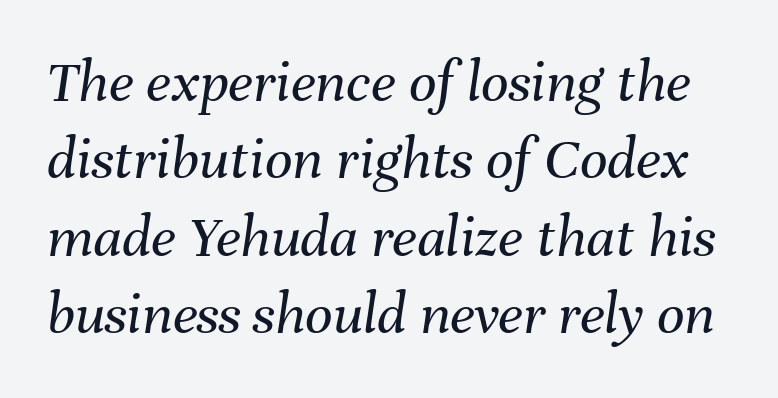
The image shows 61 px regular-weight type, italic (leaning right); set normal line spacing (1.27x), normal letter spacing, not underlined; medium stroke contrast and a medium x-height.
